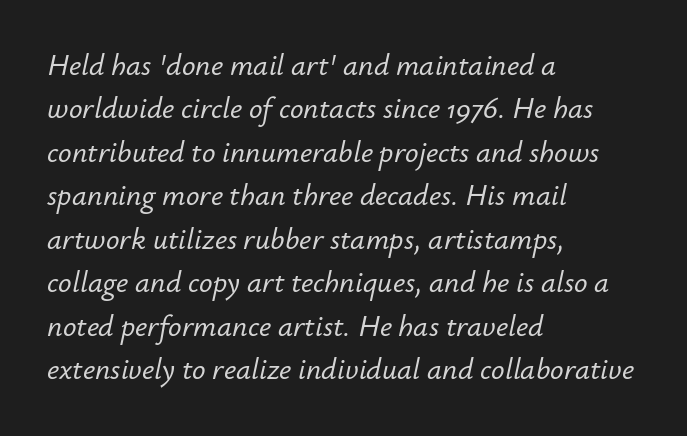
{"italic": "yes", "lean": "right", "slant_degrees": 12, "width": "normal", "stroke_contrast": "low", "x_height": "small", "monospaced": "no", "underline": "no", "align": "left", "line_spacing": "normal", "line_spacing_ratio": 1.45, "letter_spacing": "normal", "letter_spacing_em": 0.0, "glyph_px": 30}
